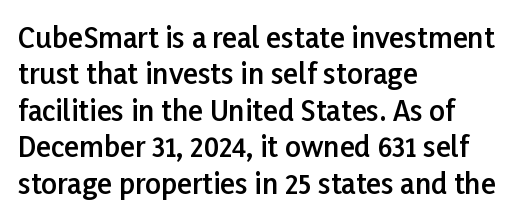
{"serif": "no", "italic": "no", "bold": "semi", "weight": "semibold", "width": "normal", "stroke_contrast": "low", "x_height": "medium", "monospaced": "no", "underline": "no", "align": "left", "line_spacing": "normal", "line_spacing_ratio": 1.3, "letter_spacing": "normal", "letter_spacing_em": 0.0, "glyph_px": 28}
